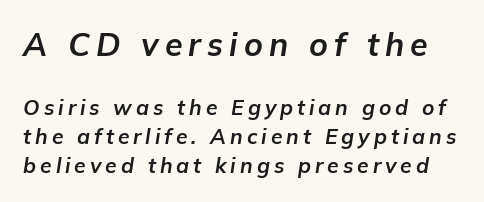
The image shows 32 px bold type, italic (leaning right); set normal line spacing (1.38x), not underlined; the first (top) block is 1.52x larger; low stroke contrast and a medium x-height.
